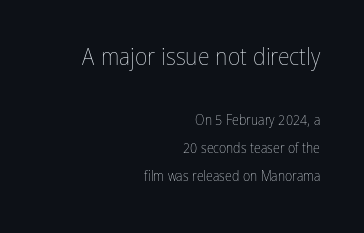
Q: Is the text bold? A: No.
Q: Is the text italic (slanted)? A: No, it is upright.
Q: Is the text underlined? A: No.
Q: How is the paragraph aligned? A: Right-aligned.
Q: Is the spacing between letters normal or unusually wide? A: Normal.
Q: Is the spacing between lines tight, normal or loose? A: Loose.
Q: Which block of text is set in a larger size, the first (top) or the second (bottom)? A: The first (top) one.
